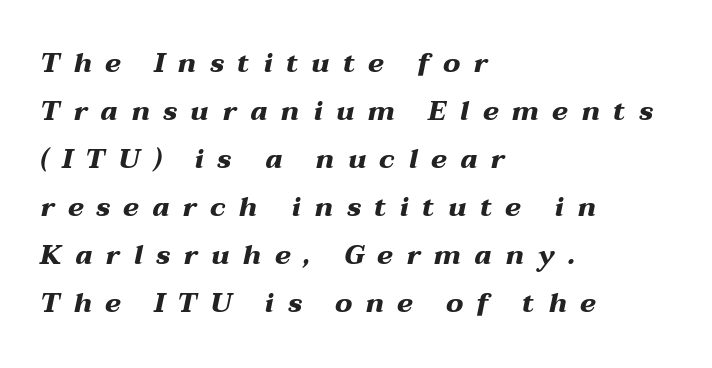
Q: Is the text bold? A: Yes.
Q: Is the text italic (slanted)? A: Yes, it leans right by about 12 degrees.
Q: Is the text underlined? A: No.
Q: How is the paragraph aligned? A: Left-aligned.
Q: Is the spacing between letters normal or unusually wide? A: Unusually wide.
